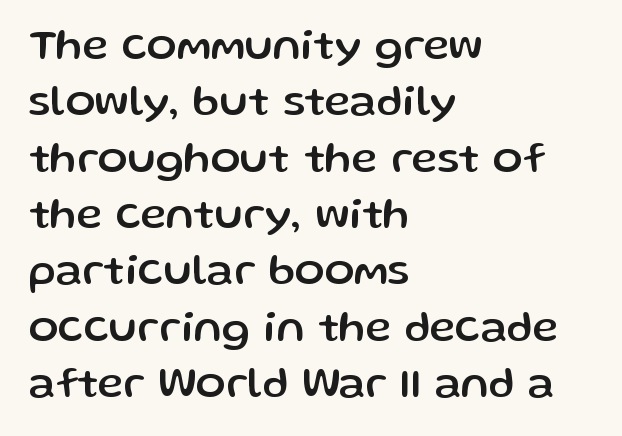
The image shows 44 px sans-serif type, upright; set left-aligned, normal line spacing (1.28x), normal letter spacing, not underlined; low stroke contrast and a medium x-height.
